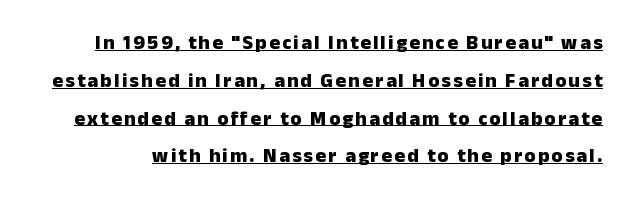
The image shows 20 px bold type, upright; set line spacing 1.89x, underlined.
